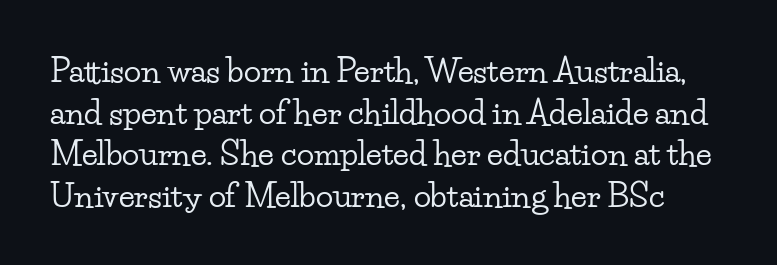
Q: Is the text italic (slanted)? A: No, it is upright.
Q: Is the typeface a serif or a sans-serif typeface? A: Serif.
Q: Is the text underlined? A: No.
Q: Is the spacing between letters normal or unusually wide? A: Normal.
Q: Is the spacing between lines tight, normal or loose? A: Normal.
Q: Width (condensed, normal, or wide)? A: Wide.
Q: Stroke contrast? A: Low.
Q: x-height? A: Small.
Q: Monospaced? A: No.
